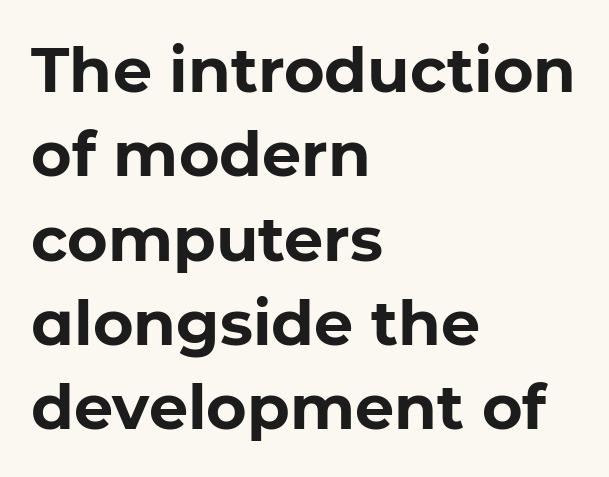
A full-strength bold gives these letters their thick strokes. The horizontal fit of the characters is conventional and even. When letters stand straight like this, we call the style roman or upright. Unmarked baselines from the first word to the last. Here the designer chose a conventional face with non-uniform glyph widths.
